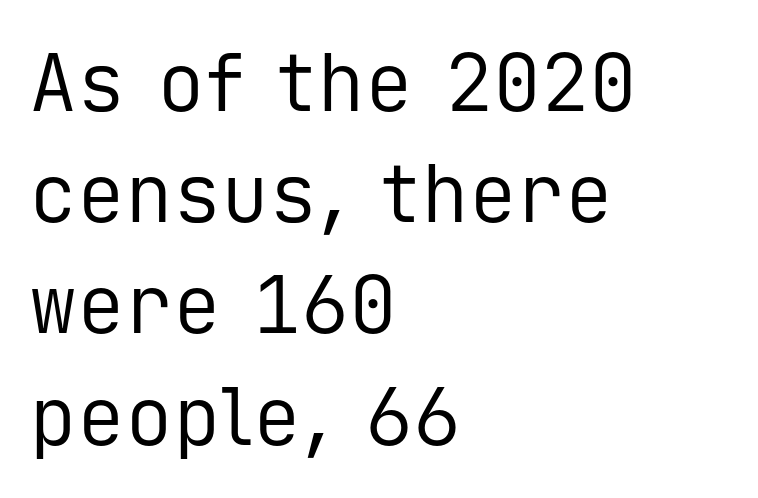
A sans-serif font was chosen for this passage. A normal amount of white space separates one row of letters from the next. Rendered with straight, roman letterforms. In terms of letterspacing, this is plain default setting. Note the uniform advance width — an 'i' takes as much space as an 'm'. The face looks like a standard text weight, possibly lighter.
